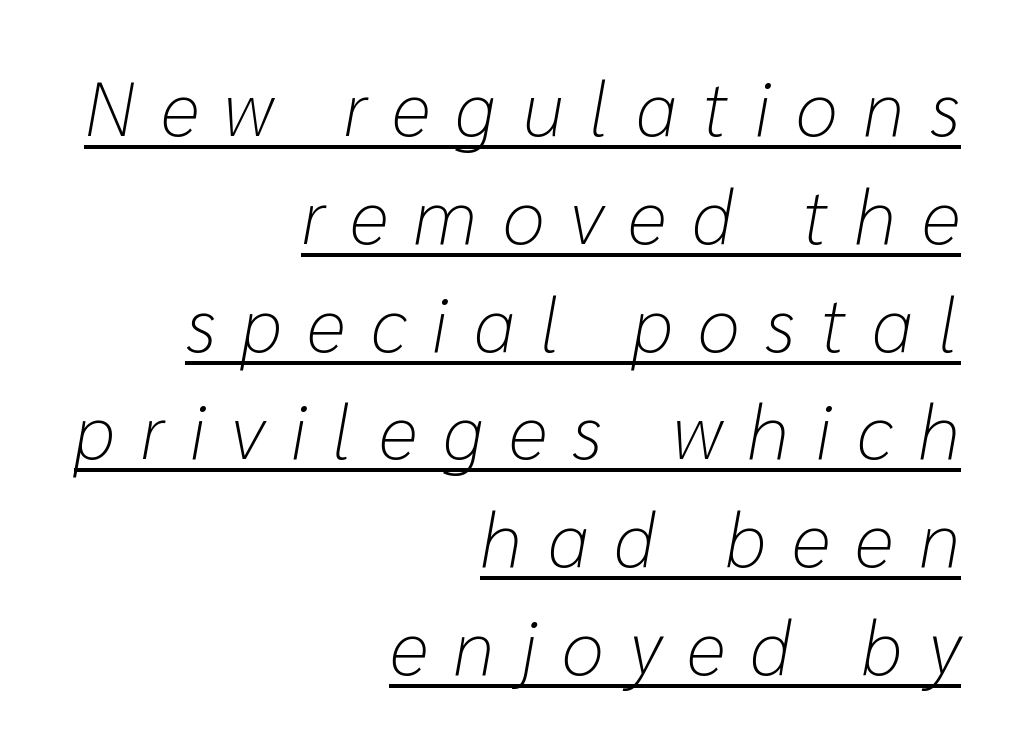
The image shows 77 px light type, italic (leaning right); set right-aligned, normal line spacing (1.4x), unusually wide letter spacing (+0.33 em), underlined; low stroke contrast and a medium x-height.
